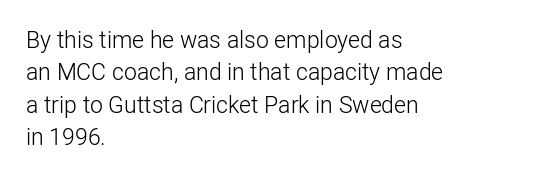
Q: Is the text bold? A: No.
Q: Is the text italic (slanted)? A: No, it is upright.
Q: Is the text underlined? A: No.
Q: How is the paragraph aligned? A: Left-aligned.
Q: Is the spacing between letters normal or unusually wide? A: Normal.
Q: Is the spacing between lines tight, normal or loose? A: Normal.
